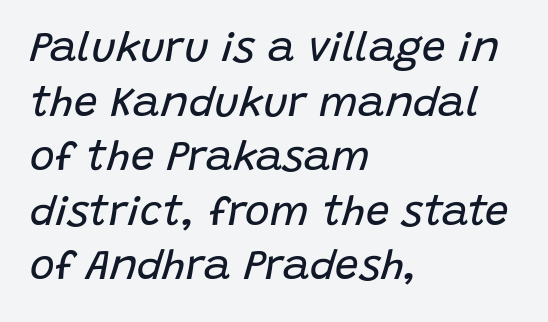
This sample keeps an unexceptional amount of space between lines. Weight: regular or lighter. The face used here has a pronounced slope to its letters. Descender tails drop into unmarked territory. The letters advance in unequal steps, a hallmark of proportional type. Letter spacing: default.
